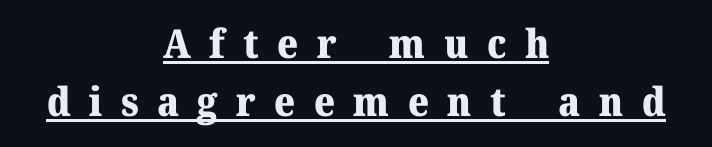
The whitespace from short lines is split evenly between both sides. Heavy, bold letterforms. This sample has the flowing, uneven cadence of proportional lettering. In terms of leading, this rendering sits right in the middle.
